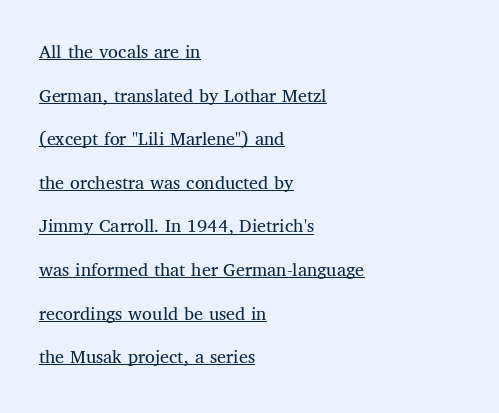
Q: Is the text bold? A: No.
Q: Is the text italic (slanted)? A: No, it is upright.
Q: Is the text underlined? A: Yes.
Q: How is the paragraph aligned? A: Left-aligned.
Q: Is the spacing between letters normal or unusually wide? A: Normal.
Q: Is the spacing between lines tight, normal or loose? A: Loose.
